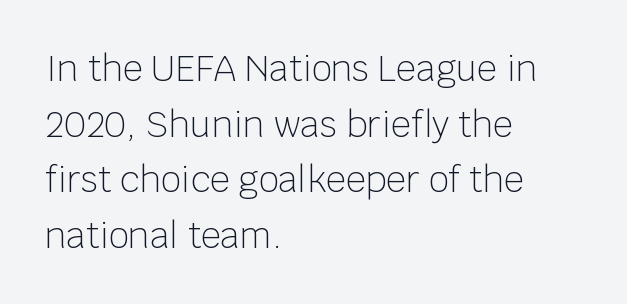
This sample has the flowing, uneven cadence of proportional lettering. The gaps between neighbouring characters are ordinary and unremarkable. A typesetter would label this face a sans. The foot of each line stays bare and open. Teacher's note: observe the even left margin — that is flush-left alignment.
